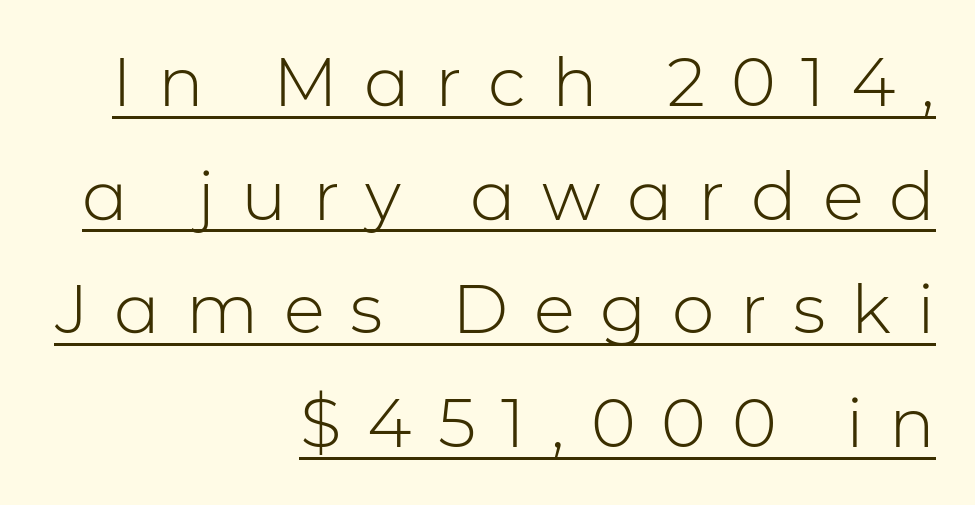
The image shows 68 px light sans-serif type, upright; set right-aligned, normal line spacing (1.67x), unusually wide letter spacing (+0.38 em), underlined; low stroke contrast and a medium x-height.
